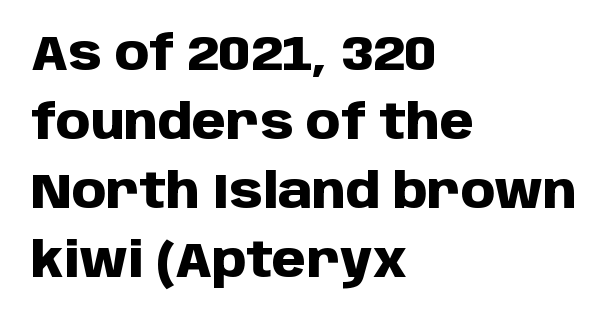
The passage shown is typeset with a sans-serif family. Does the lettering tilt? It doesn't — this is upright. Horizontal bands of white between lines are of average thickness. In terms of letterspacing, this is plain default setting. The lines are quadded left. You could not count columns in this text — the font is proportionally spaced.
